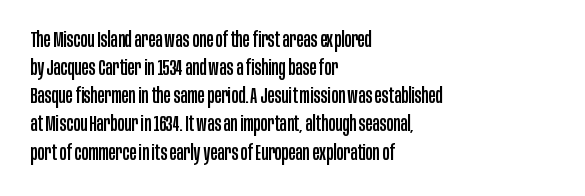
Teacher's note: observe the even left margin — that is flush-left alignment. No italicization has been applied; the sample stays upright. Clear beneath every line of the passage. Honestly, the letter spacing is just normal — you wouldn't notice it. A typesetter would call this leading conventional body-copy spacing.
